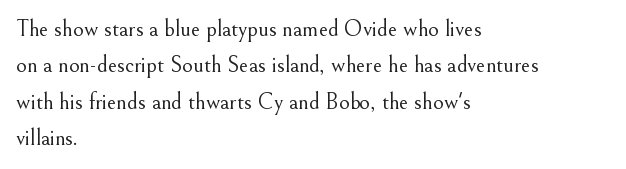
Q: Is the text bold? A: No.
Q: Is the text italic (slanted)? A: No, it is upright.
Q: Is the text underlined? A: No.
Q: How is the paragraph aligned? A: Left-aligned.
Q: Is the spacing between letters normal or unusually wide? A: Normal.
Q: Is the spacing between lines tight, normal or loose? A: Normal.
